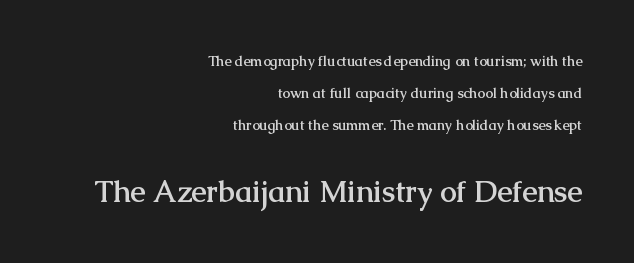
The passage shown is typed in a proportional face where columns would drift. Unlike a clean sans, this face finishes its strokes with serifs. Typesetter's note: full bold, strokes at maximum text heaviness. The lower block of text is set noticeably larger than the block above it.
